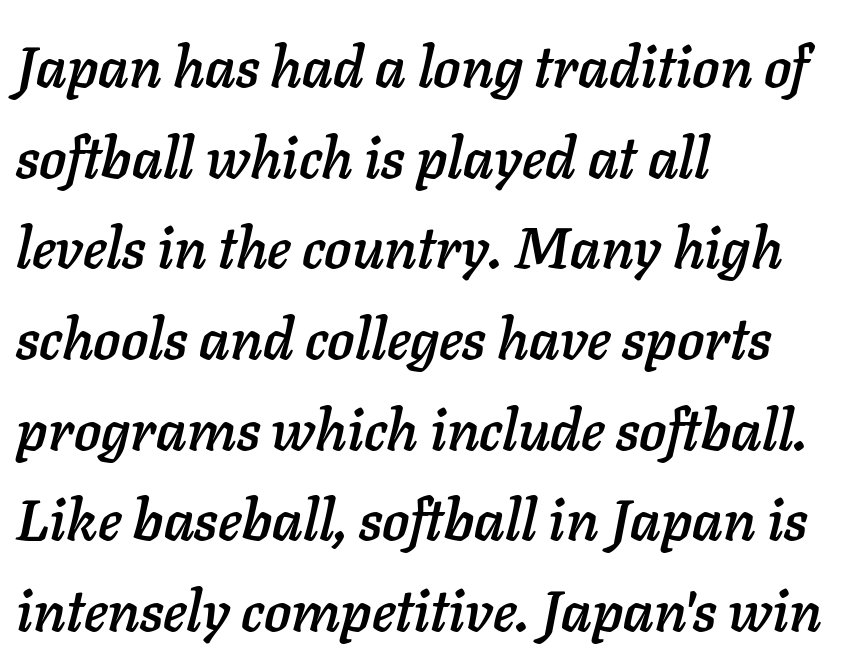
{"italic": "yes", "lean": "right", "slant_degrees": 11, "width": "normal", "stroke_contrast": "low", "x_height": "medium", "monospaced": "no", "underline": "no", "align": "left", "line_spacing": "normal", "line_spacing_ratio": 1.59, "letter_spacing": "normal", "letter_spacing_em": 0.0, "glyph_px": 57}
